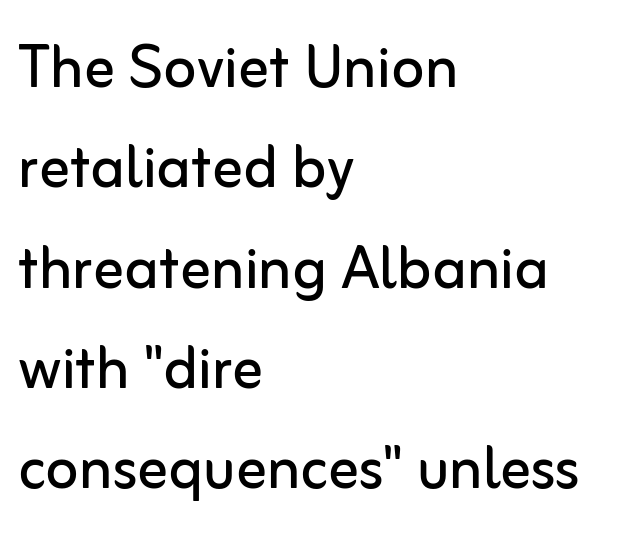
Q: Is the text bold? A: No.
Q: Is the text italic (slanted)? A: No, it is upright.
Q: Is the typeface a serif or a sans-serif typeface? A: Sans-serif.
Q: Is the text underlined? A: No.
Q: How is the paragraph aligned? A: Left-aligned.
Q: Is the spacing between letters normal or unusually wide? A: Normal.
Q: Is the spacing between lines tight, normal or loose? A: Normal.
Q: Width (condensed, normal, or wide)? A: Normal.
Q: Stroke contrast? A: Low.
Q: x-height? A: Medium.
Q: Monospaced? A: No.
